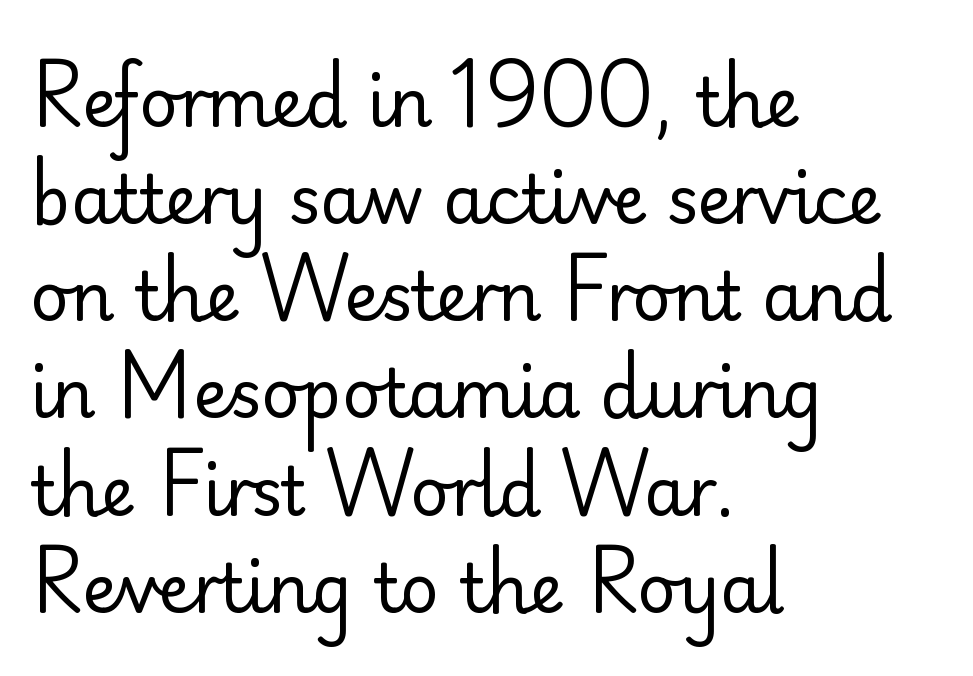
Spacing between characters is what you'd get straight out of the box. A typesetter would label this face a sans. No letter is thick-stroked: the sample isn't bold. Proportional: the letters do not fall into vertical columns. The lines sit at an ordinary, default distance from one another.
